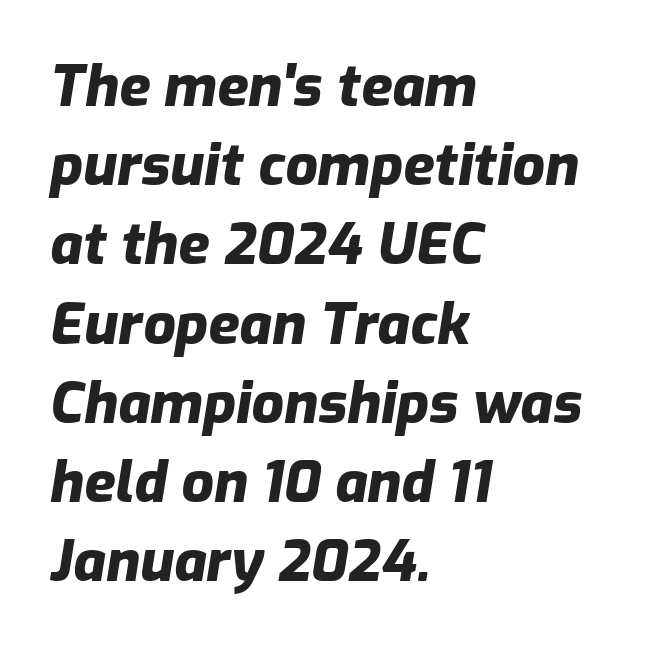
Bold? Absolutely — the strokes are thick and heavy. Line spacing here is normal. In CSS terms this would be text-align: left. Words appear dense and cohesive because spacing is normal. Slant detected: the letters are inclined.
